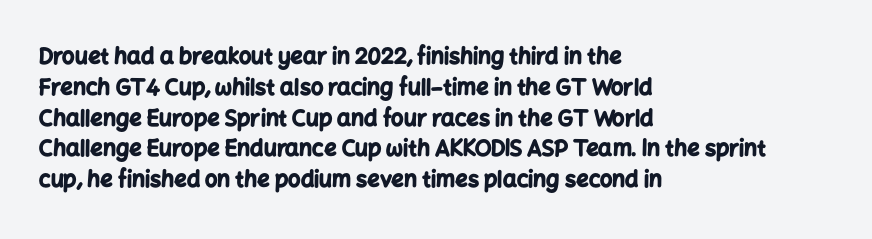
No italicization has been applied; the sample stays upright. The line-height multiplier appears to be the usual default. The face used here has the dense, thick strokes of a bold. Clear beneath every line of the passage. Each word holds together tightly as a unit, with standard inter-letter gaps. The typesetter chose a ragged-right arrangement here.
